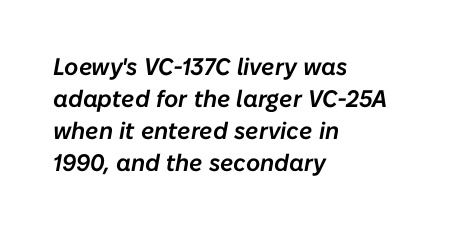
Q: Is the text italic (slanted)? A: Yes, it leans right by about 10 degrees.
Q: Is the text underlined? A: No.
Q: How is the paragraph aligned? A: Left-aligned.
Q: Is the spacing between letters normal or unusually wide? A: Normal.
Q: Is the spacing between lines tight, normal or loose? A: Normal.
